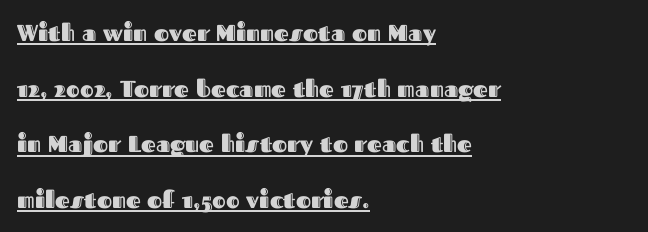
The image shows 23 px text type, upright; set left-aligned, loose line spacing (2.42x), normal letter spacing, underlined.
